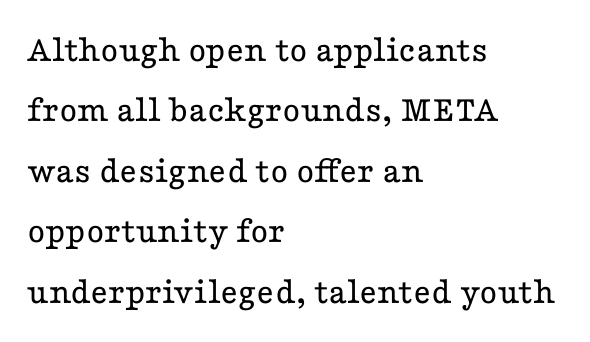
Q: Is the text bold? A: No.
Q: Is the text italic (slanted)? A: No, it is upright.
Q: Is the typeface a serif or a sans-serif typeface? A: Serif.
Q: Is the text underlined? A: No.
Q: How is the paragraph aligned? A: Left-aligned.
Q: Is the spacing between letters normal or unusually wide? A: Normal.
Q: Is the spacing between lines tight, normal or loose? A: Normal.
Q: Width (condensed, normal, or wide)? A: Wide.
Q: Stroke contrast? A: Low.
Q: x-height? A: Medium.
Q: Monospaced? A: No.
